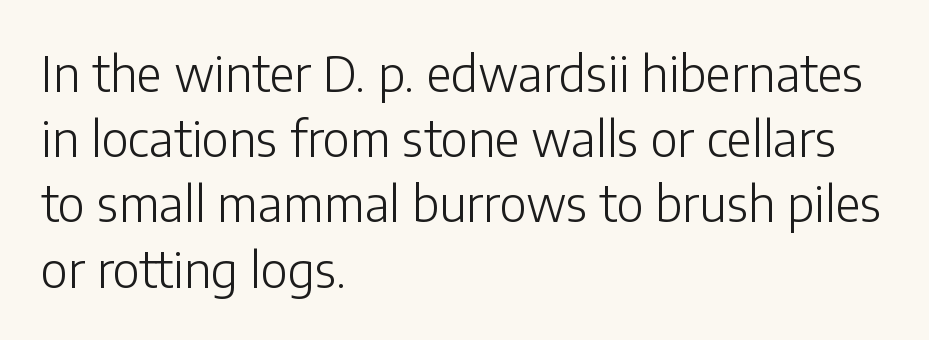
The gaps between neighbouring characters are ordinary and unremarkable. Students, observe: this is what conventionally led text looks like. You could not count columns in this text — the font is proportionally spaced. The font family rendered here belongs to the sans-serif group. Line beginnings align vertically; line endings do not.
